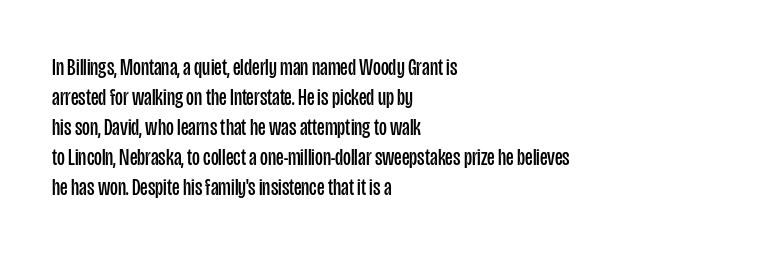
{"italic": "no", "bold": "no", "underline": "no", "align": "left", "line_spacing": "normal", "line_spacing_ratio": 1.25, "letter_spacing": "normal", "letter_spacing_em": 0.0, "glyph_px": 24}
